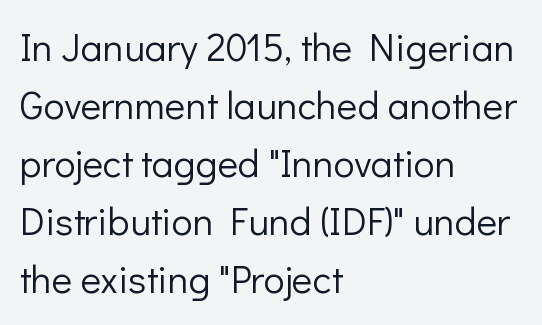
{"serif": "no", "italic": "no", "bold": "no", "weight": "light", "width": "normal", "stroke_contrast": "low", "x_height": "medium", "monospaced": "no", "underline": "no", "align": "left", "line_spacing": "normal", "line_spacing_ratio": 1.49, "letter_spacing": "normal", "letter_spacing_em": 0.0, "glyph_px": 39}
